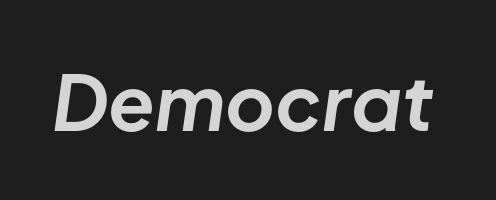
{"italic": "yes", "lean": "right", "slant_degrees": 8, "bold": "yes", "weight": "bold", "width": "normal", "stroke_contrast": "low", "x_height": "medium", "monospaced": "no", "underline": "no", "letter_spacing": "normal", "letter_spacing_em": 0.0, "glyph_px": 76}
